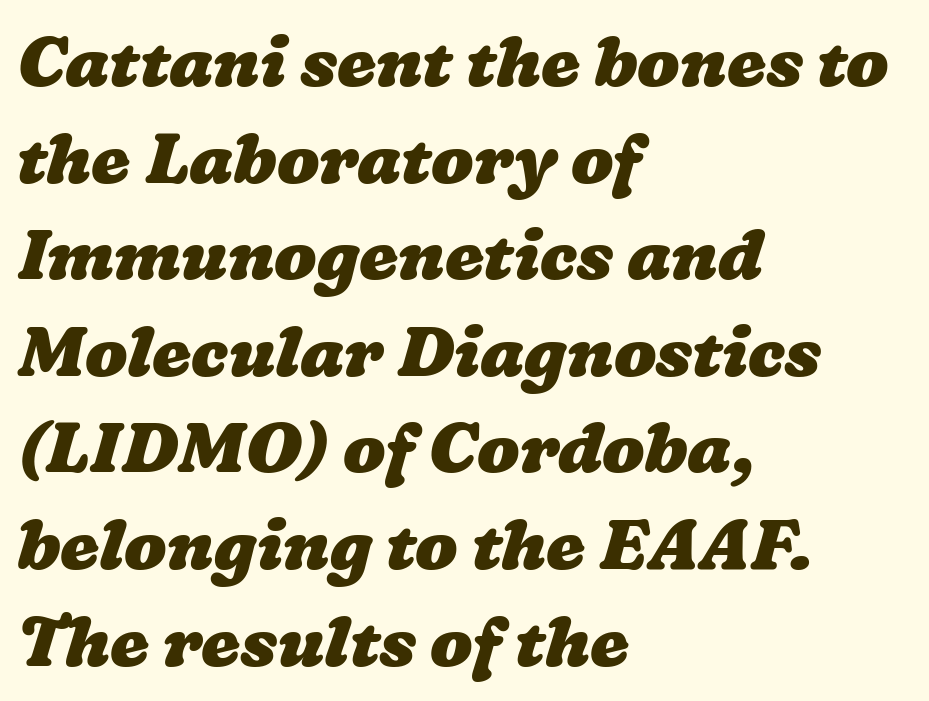
Q: Is the text bold? A: Yes.
Q: Is the text underlined? A: No.
Q: How is the paragraph aligned? A: Left-aligned.
Q: Is the spacing between letters normal or unusually wide? A: Normal.
Q: Is the spacing between lines tight, normal or loose? A: Normal.
Q: Width (condensed, normal, or wide)? A: Wide.
Q: Stroke contrast? A: Low.
Q: x-height? A: Medium.
Q: Monospaced? A: No.
